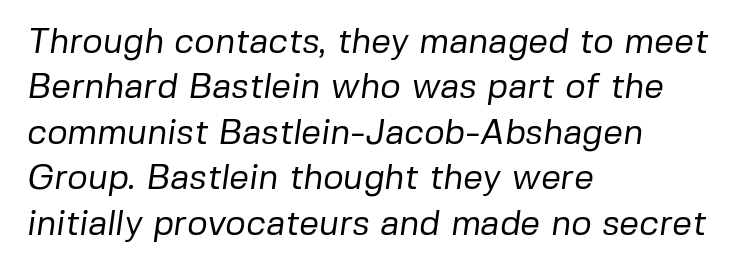
These lines stack with their left ends in a neat column. Words appear dense and cohesive because spacing is normal. Do the characters align in a grid? No, the font is proportional. Beneath every word, the page is bare. The weight would be labelled regular, book, light, or lighter still.
